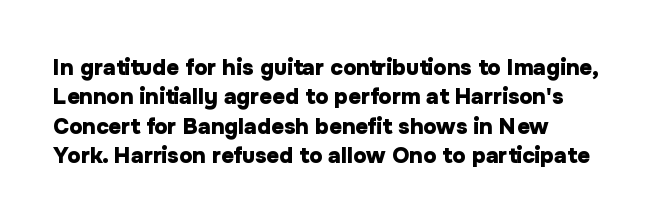
The image shows 22 px bold type, upright; set left-aligned, normal line spacing (1.33x), normal letter spacing, not underlined.
